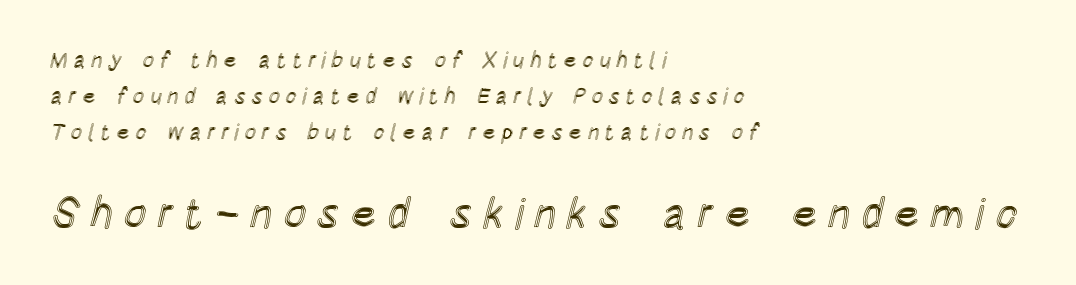
Q: Is the text italic (slanted)? A: Yes.
Q: Is the text underlined? A: No.
Q: How is the paragraph aligned? A: Left-aligned.
Q: Is the spacing between letters normal or unusually wide? A: Unusually wide.
Q: Is the spacing between lines tight, normal or loose? A: Normal.
Q: Which block of text is set in a larger size, the first (top) or the second (bottom)? A: The second (bottom) one.
Q: Width (condensed, normal, or wide)? A: Condensed.
Q: x-height? A: Large.
Q: Monospaced? A: No.
